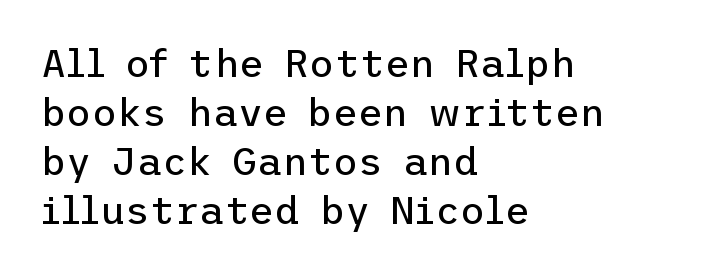
{"serif": "no", "italic": "no", "bold": "no", "weight": "regular", "width": "normal", "stroke_contrast": "low", "x_height": "medium", "underline": "no", "align": "left", "line_spacing": "normal", "line_spacing_ratio": 1.26, "letter_spacing": "normal", "letter_spacing_em": 0.0, "glyph_px": 39}
